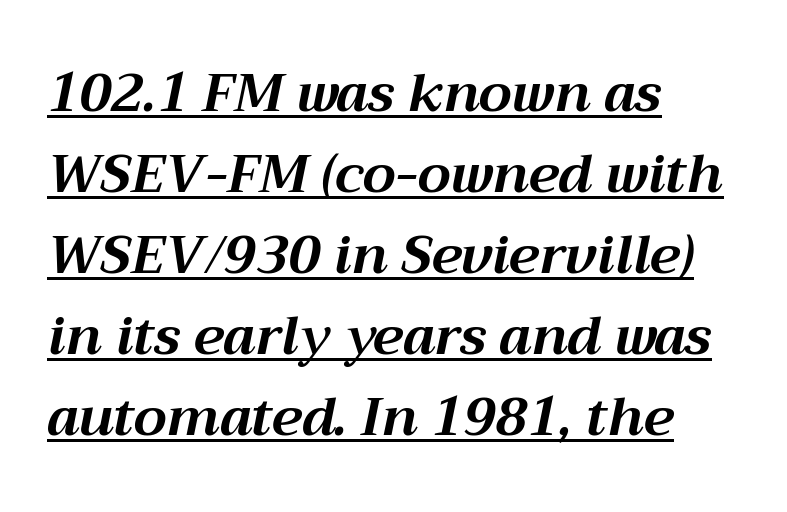
{"italic": "yes", "lean": "right", "slant_degrees": 12, "bold": "yes", "weight": "bold", "width": "normal", "stroke_contrast": "medium", "x_height": "medium", "monospaced": "no", "underline": "yes", "align": "left", "line_spacing": "normal", "line_spacing_ratio": 1.53, "letter_spacing": "normal", "letter_spacing_em": 0.0, "glyph_px": 53}
